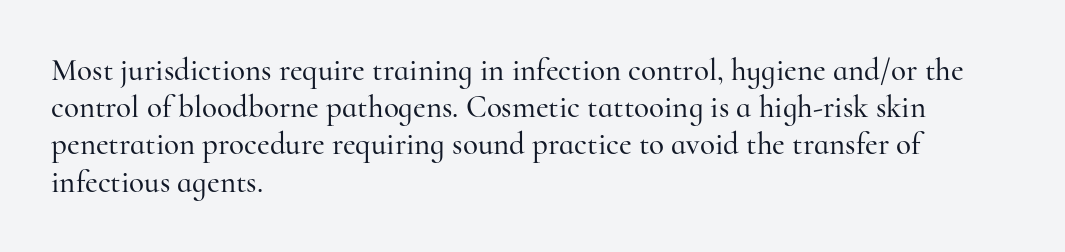
Compared with a centered layout, this one pins lines to the left instead. A typesetter would call this proportional, since set widths differ per character. This sample uses plain, unmodified letter spacing. The gap between lines stays unmarked.
